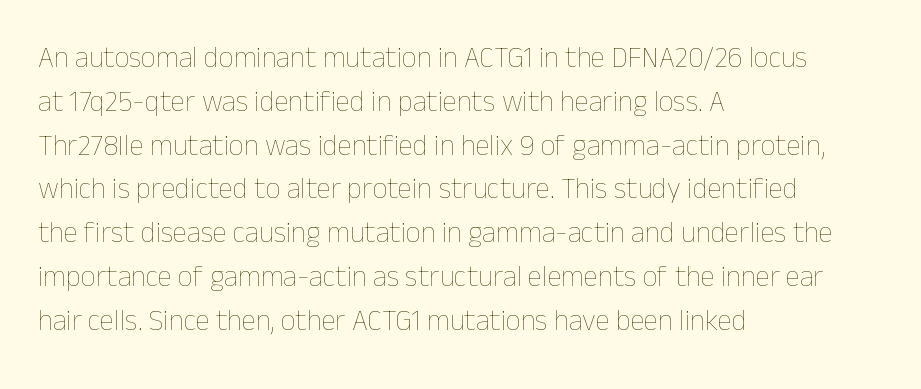
The image shows 29 px thin type, upright; set left-aligned, normal line spacing (1.51x), normal letter spacing, not underlined; low stroke contrast and a medium x-height.
